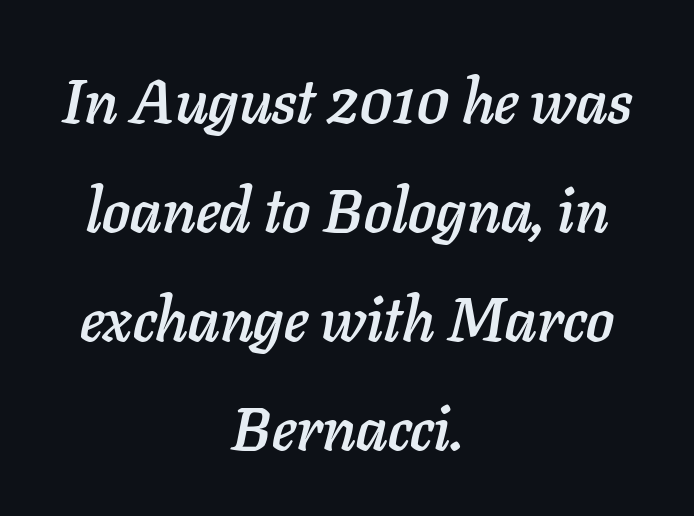
Q: Is the text italic (slanted)? A: Yes, it leans right by about 11 degrees.
Q: Is the text underlined? A: No.
Q: How is the paragraph aligned? A: Centered.
Q: Is the spacing between letters normal or unusually wide? A: Normal.
Q: Width (condensed, normal, or wide)? A: Normal.
Q: Stroke contrast? A: Low.
Q: x-height? A: Medium.
Q: Monospaced? A: No.
